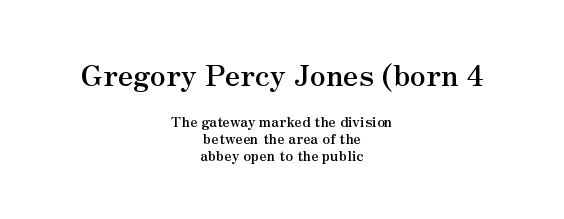
The image shows 29 px semibold serif type, upright; set centered, line spacing 1.21x, normal letter spacing, not underlined; the first (top) block is 2.07x larger; medium stroke contrast and a small x-height.
